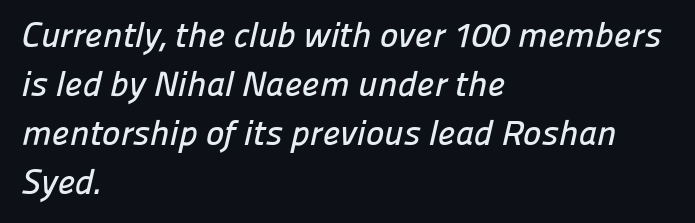
Q: Is the typeface a serif or a sans-serif typeface? A: Sans-serif.
Q: Is the text underlined? A: No.
Q: How is the paragraph aligned? A: Left-aligned.
Q: Is the spacing between letters normal or unusually wide? A: Normal.
Q: Is the spacing between lines tight, normal or loose? A: Normal.
Q: Width (condensed, normal, or wide)? A: Normal.
Q: Stroke contrast? A: Low.
Q: x-height? A: Medium.
Q: Monospaced? A: No.
